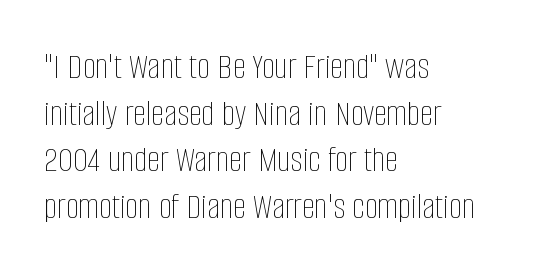
The image shows 37 px thin, condensed type, upright; set left-aligned, normal line spacing (1.26x), normal letter spacing, not underlined; low stroke contrast and a large x-height.
